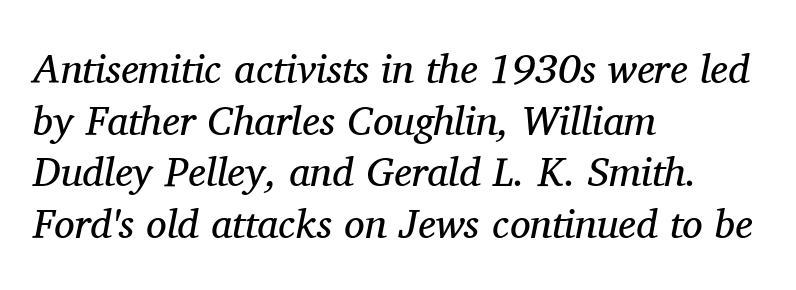
Q: Is the text bold? A: No.
Q: Is the text italic (slanted)? A: Yes, it leans right by about 11 degrees.
Q: Is the typeface a serif or a sans-serif typeface? A: Serif.
Q: Is the text underlined? A: No.
Q: How is the paragraph aligned? A: Left-aligned.
Q: Is the spacing between letters normal or unusually wide? A: Normal.
Q: Is the spacing between lines tight, normal or loose? A: Normal.
Q: Width (condensed, normal, or wide)? A: Normal.
Q: Stroke contrast? A: Medium.
Q: x-height? A: Medium.
Q: Monospaced? A: No.
